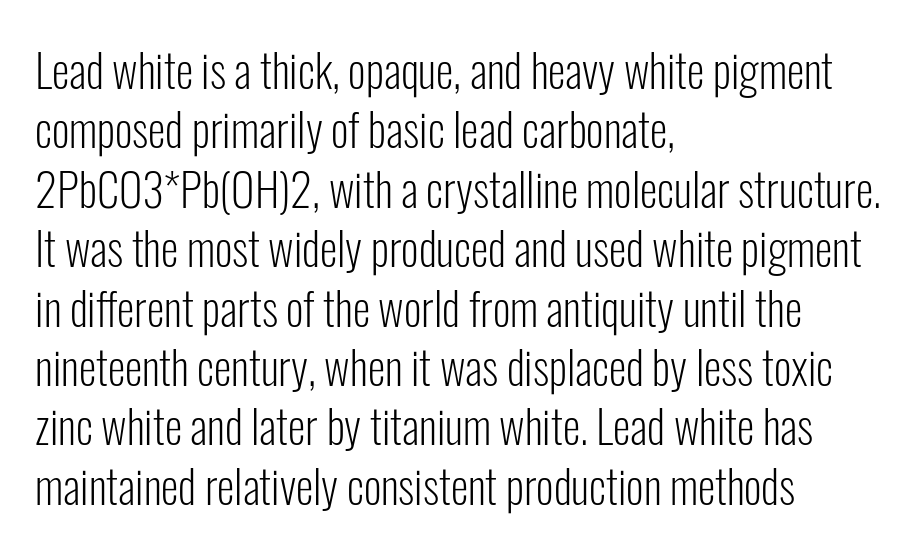
The image shows 45 px light, condensed sans-serif type, upright; set left-aligned, normal line spacing (1.32x), normal letter spacing, not underlined; low stroke contrast and a medium x-height.
